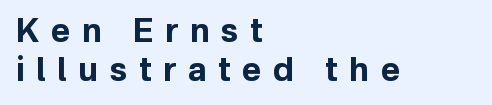
{"serif": "no", "italic": "no", "bold": "yes", "weight": "bold", "width": "normal", "stroke_contrast": "low", "x_height": "medium", "monospaced": "no", "underline": "no", "align": "left", "line_spacing_ratio": 1.17, "letter_spacing": "wide", "letter_spacing_em": 0.35, "glyph_px": 33}
